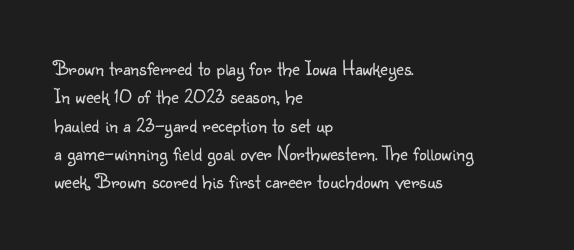
The image shows 21 px text type, upright; set left-aligned, normal line spacing (1.35x), normal letter spacing, not underlined.
